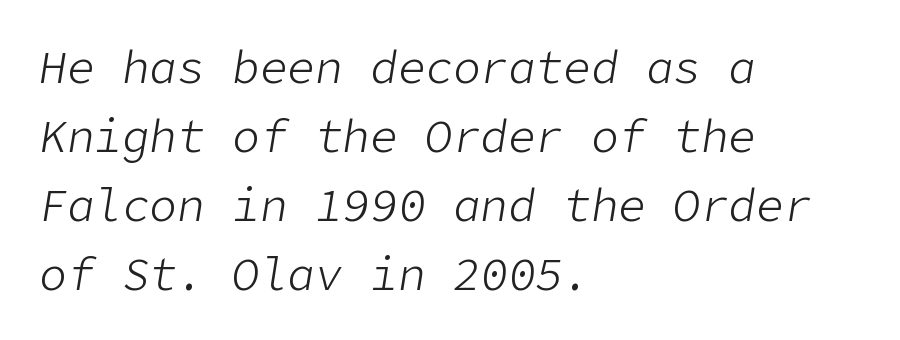
The image shows 46 px light type, italic (leaning right); set left-aligned, normal line spacing (1.5x), normal letter spacing, not underlined; low stroke contrast and a medium x-height.
